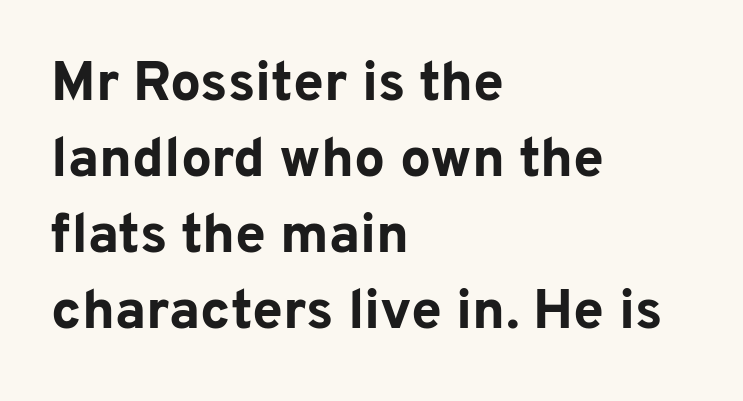
Q: Is the text bold? A: Yes.
Q: Is the text italic (slanted)? A: No, it is upright.
Q: Is the typeface a serif or a sans-serif typeface? A: Sans-serif.
Q: Is the text underlined? A: No.
Q: How is the paragraph aligned? A: Left-aligned.
Q: Is the spacing between letters normal or unusually wide? A: Normal.
Q: Is the spacing between lines tight, normal or loose? A: Normal.
Q: Width (condensed, normal, or wide)? A: Normal.
Q: Stroke contrast? A: Low.
Q: x-height? A: Medium.
Q: Monospaced? A: No.
